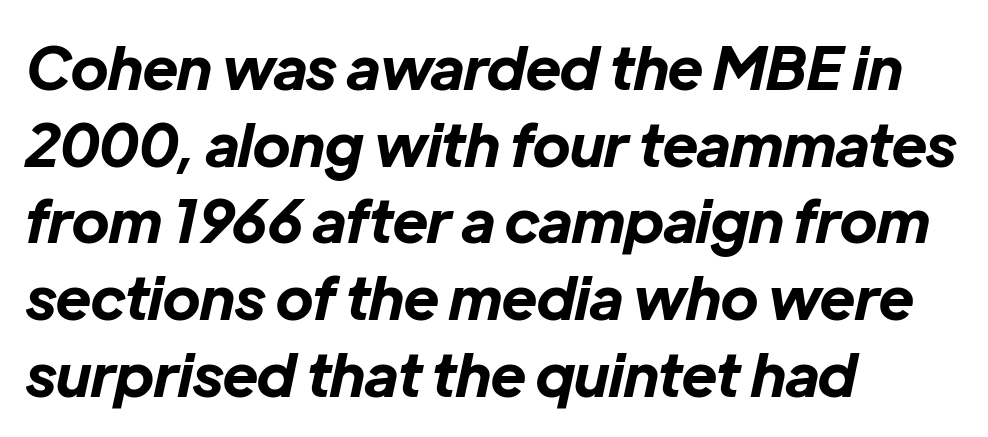
The image shows 59 px bold type, italic (leaning right); set left-aligned, normal line spacing (1.3x), normal letter spacing, not underlined; low stroke contrast and a medium x-height.
